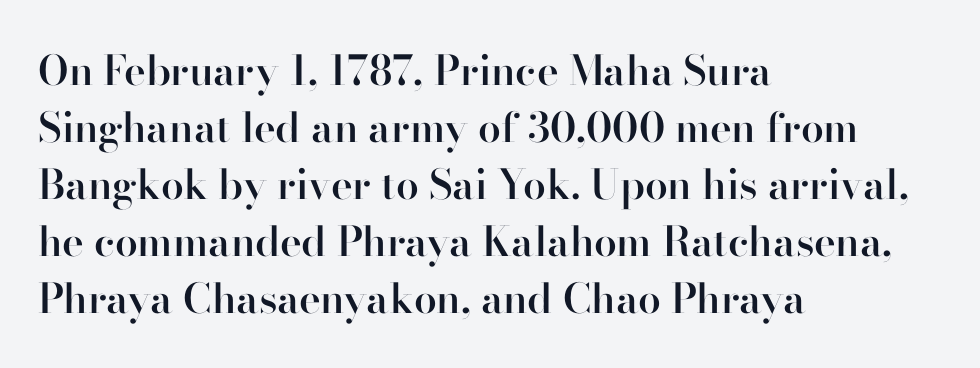
Q: Is the text bold? A: Semi-bold.
Q: Is the text italic (slanted)? A: No, it is upright.
Q: Is the typeface a serif or a sans-serif typeface? A: Serif.
Q: Is the text underlined? A: No.
Q: How is the paragraph aligned? A: Left-aligned.
Q: Is the spacing between letters normal or unusually wide? A: Normal.
Q: Is the spacing between lines tight, normal or loose? A: Normal.
Q: Width (condensed, normal, or wide)? A: Normal.
Q: Stroke contrast? A: High.
Q: x-height? A: Small.
Q: Monospaced? A: No.
